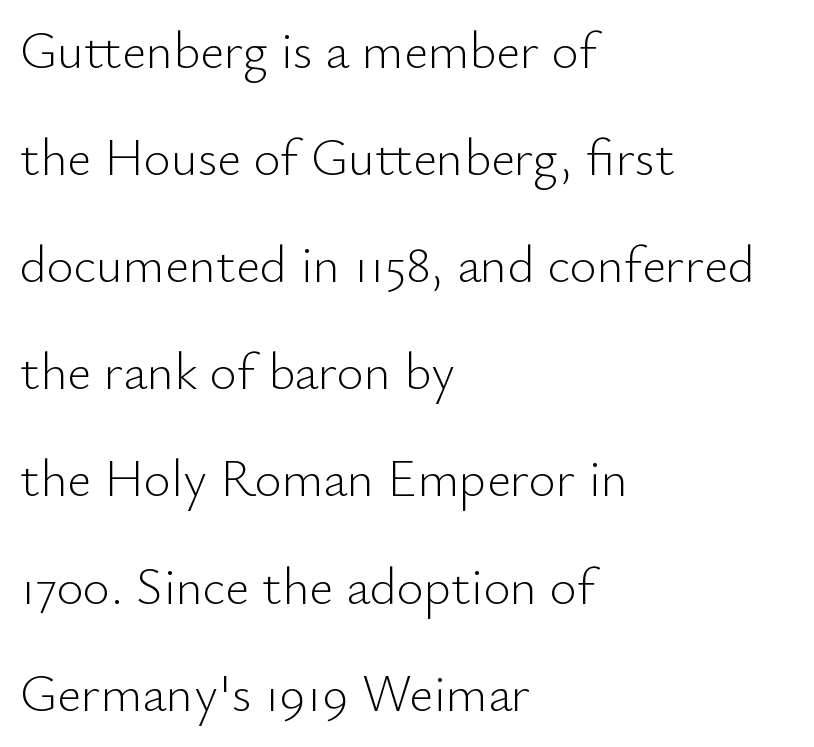
Q: Is the text bold? A: No.
Q: Is the text italic (slanted)? A: No, it is upright.
Q: Is the typeface a serif or a sans-serif typeface? A: Sans-serif.
Q: Is the text underlined? A: No.
Q: How is the paragraph aligned? A: Left-aligned.
Q: Is the spacing between letters normal or unusually wide? A: Normal.
Q: Is the spacing between lines tight, normal or loose? A: Loose.
Q: Width (condensed, normal, or wide)? A: Normal.
Q: Stroke contrast? A: Low.
Q: x-height? A: Small.
Q: Monospaced? A: No.
